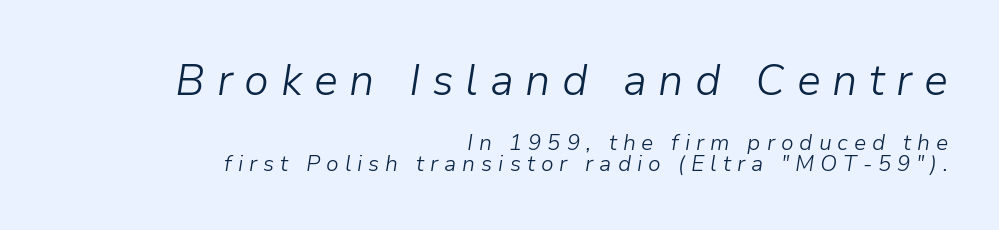
{"italic": "yes", "lean": "right", "slant_degrees": 9, "bold": "no", "weight": "light", "width": "normal", "stroke_contrast": "low", "x_height": "medium", "monospaced": "no", "underline": "no", "align": "right", "line_spacing": "tight", "line_spacing_ratio": 0.96, "letter_spacing": "wide", "letter_spacing_em": 0.27, "larger_block": "first", "size_ratio": 1.95, "glyph_px": 43}
